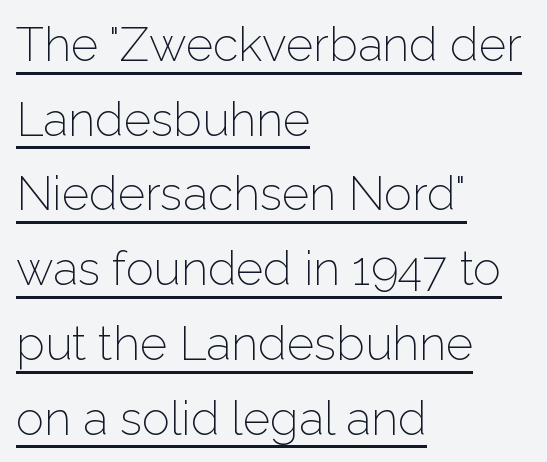
The image shows 47 px light sans-serif type, upright; set left-aligned, normal line spacing (1.59x), normal letter spacing, underlined; low stroke contrast and a medium x-height.
